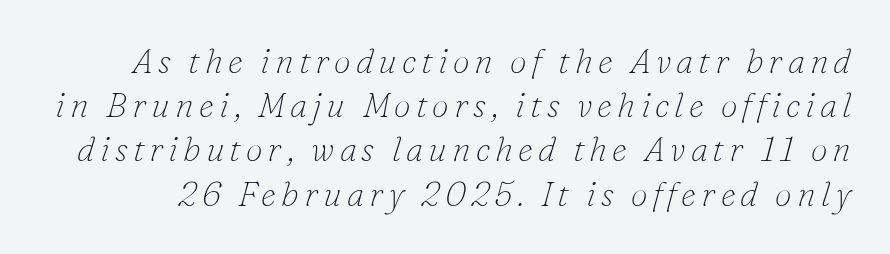
The type family on display is of the serif kind. Evenly set lines give the paragraph a standard silhouette. Stems here are at most as thick as an everyday book face. Descenders are the only things crossing below the line. This sample uses an oblique cut, with every glyph tilted off the vertical.
